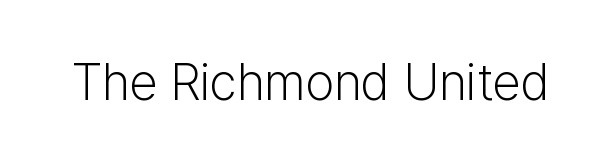
{"serif": "no", "italic": "no", "bold": "no", "weight": "light", "width": "normal", "stroke_contrast": "low", "x_height": "medium", "monospaced": "no", "underline": "no", "letter_spacing": "normal", "letter_spacing_em": 0.0, "glyph_px": 51}
